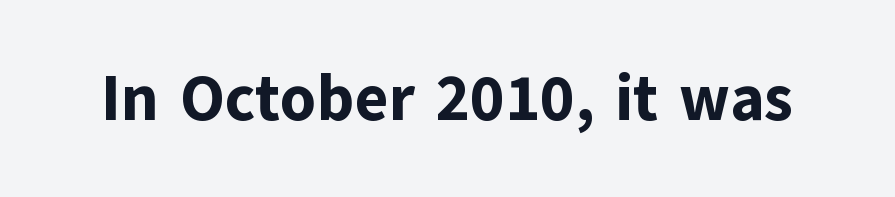
The image shows 64 px bold sans-serif type, upright; set normal letter spacing, not underlined; low stroke contrast and a medium x-height.
